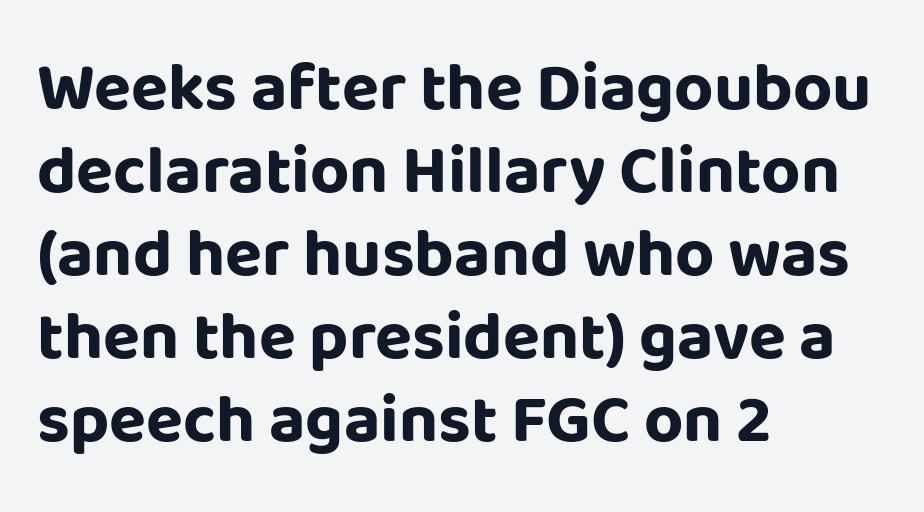
Q: Is the text bold? A: Yes.
Q: Is the text italic (slanted)? A: No, it is upright.
Q: Is the typeface a serif or a sans-serif typeface? A: Sans-serif.
Q: Is the text underlined? A: No.
Q: How is the paragraph aligned? A: Left-aligned.
Q: Is the spacing between letters normal or unusually wide? A: Normal.
Q: Width (condensed, normal, or wide)? A: Normal.
Q: Stroke contrast? A: Low.
Q: x-height? A: Large.
Q: Monospaced? A: No.
